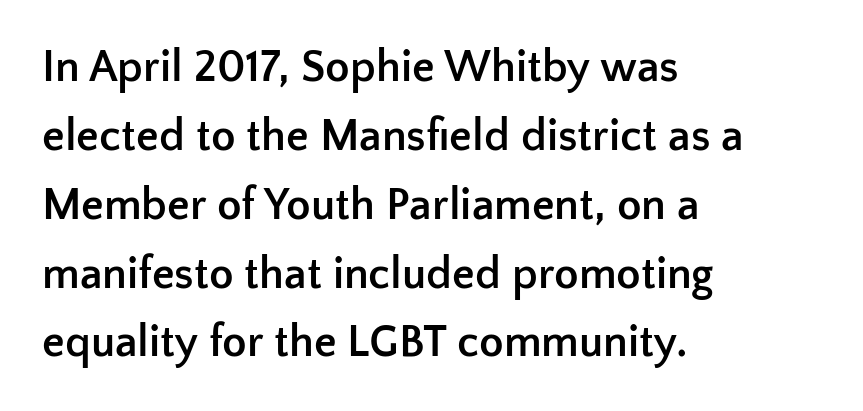
{"serif": "no", "italic": "no", "bold": "yes", "weight": "semibold", "width": "normal", "stroke_contrast": "low", "x_height": "medium", "monospaced": "no", "underline": "no", "align": "left", "line_spacing": "normal", "line_spacing_ratio": 1.53, "letter_spacing": "normal", "letter_spacing_em": 0.0, "glyph_px": 45}
